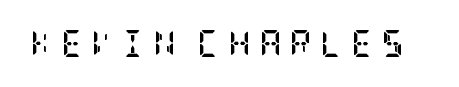
Typographic density is high because the face is bold. Type without underlining. Here the glyphs are tracked loosely, breaking word shapes into spaced letters. The typography opts for an upright posture over an oblique one.
